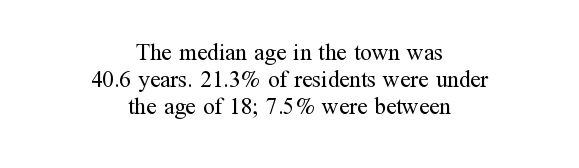
The font's upright variant was chosen for this text. The baseline area is clear. Tracking here is standard; glyphs follow each other at the usual distance. The compositor balanced each line on the midline.
